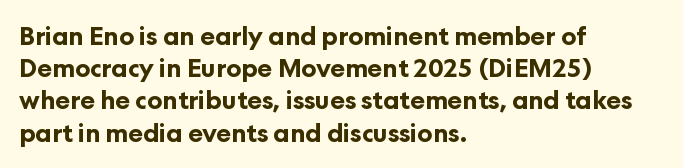
{"italic": "no", "bold": "yes", "underline": "no", "align": "left", "line_spacing": "normal", "line_spacing_ratio": 1.29, "letter_spacing": "normal", "letter_spacing_em": 0.0, "glyph_px": 25}
